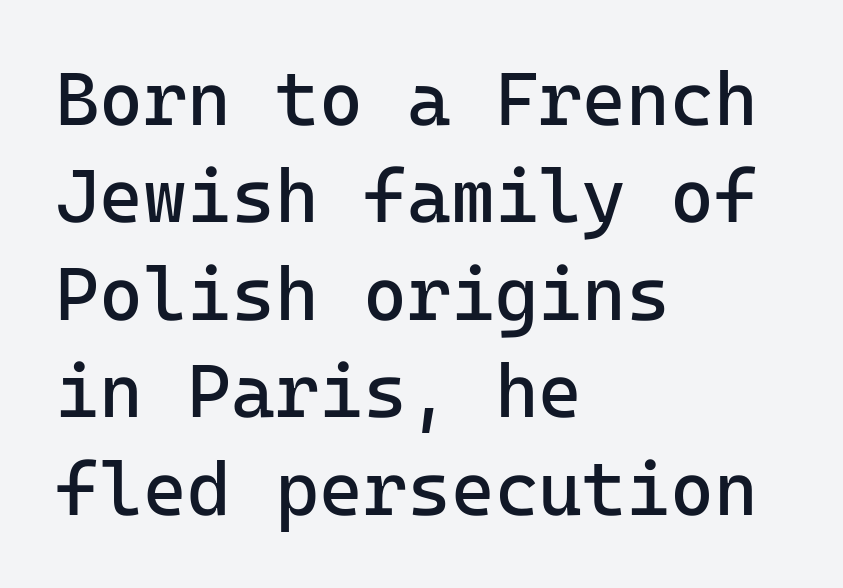
The image shows 75 px regular-weight sans-serif type, upright; set left-aligned, normal line spacing (1.3x), normal letter spacing, not underlined; low stroke contrast and a medium x-height.
